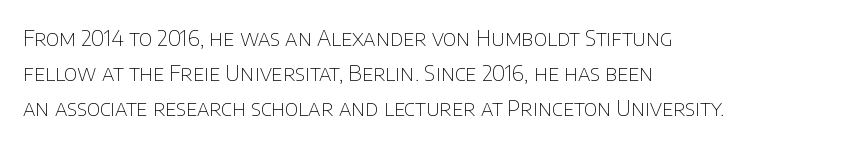
The image shows 22 px text type, upright; set left-aligned, normal line spacing (1.59x), normal letter spacing, not underlined.
